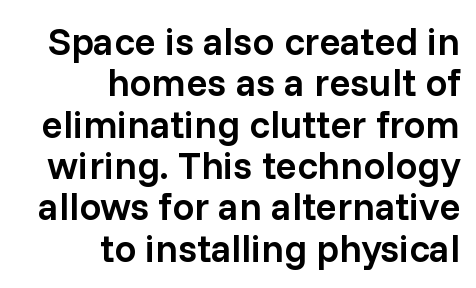
The image shows 39 px semibold sans-serif type, upright; set right-aligned, tight line spacing (1.06x), normal letter spacing, not underlined; low stroke contrast and a medium x-height.
